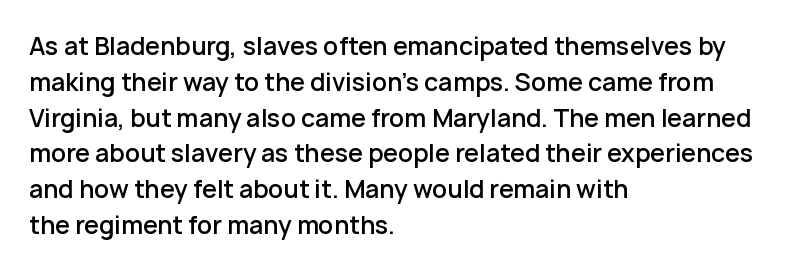
Q: Is the text bold? A: Semi-bold.
Q: Is the text italic (slanted)? A: No, it is upright.
Q: Is the text underlined? A: No.
Q: How is the paragraph aligned? A: Left-aligned.
Q: Is the spacing between letters normal or unusually wide? A: Normal.
Q: Is the spacing between lines tight, normal or loose? A: Normal.
